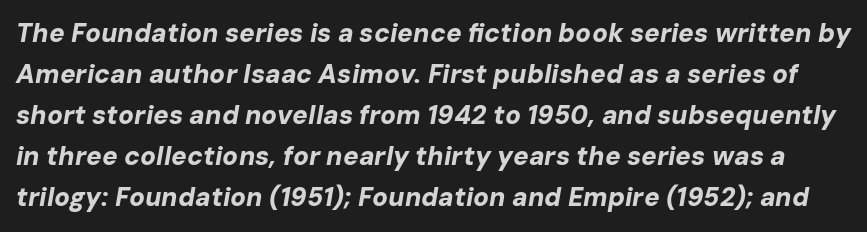
The image shows 26 px bold type, italic (leaning right); set normal line spacing (1.58x), normal letter spacing, not underlined.
